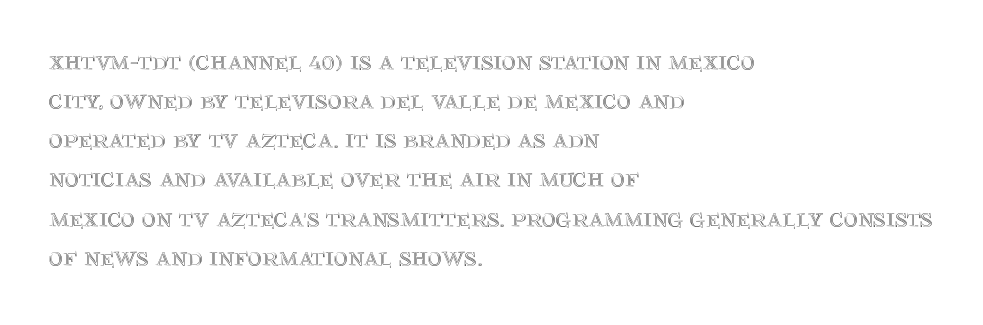
Q: Is the text italic (slanted)? A: No, it is upright.
Q: Is the text underlined? A: No.
Q: How is the paragraph aligned? A: Left-aligned.
Q: Is the spacing between letters normal or unusually wide? A: Normal.
Q: Is the spacing between lines tight, normal or loose? A: Normal.
